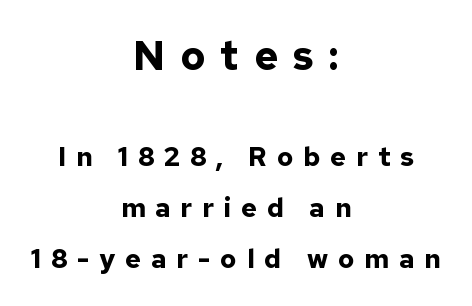
The image shows 41 px bold sans-serif type, upright; set centered, line spacing 1.89x, unusually wide letter spacing (+0.36 em), not underlined; the first (top) block is 1.52x larger; low stroke contrast and a medium x-height.
